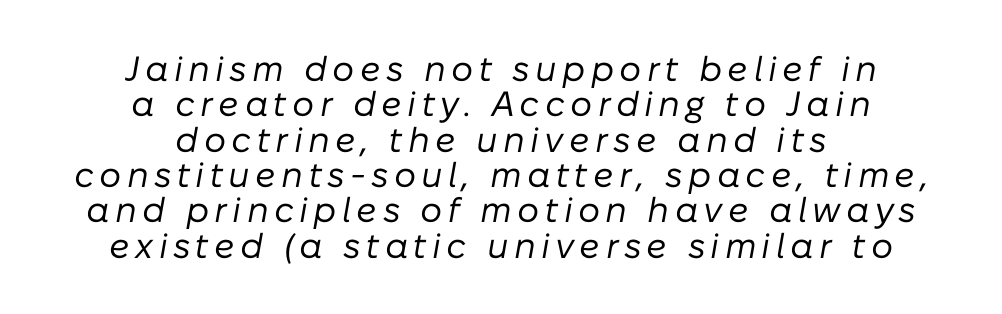
The image shows 35 px regular-weight type, italic (leaning right); set centered, tight line spacing (1.01x), not underlined; low stroke contrast and a medium x-height.
